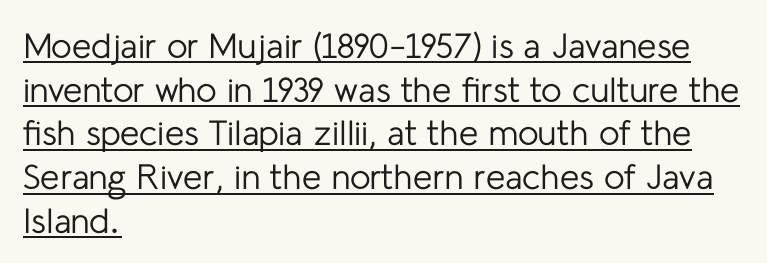
If you drew a ruler down the left edge, every line would touch it. Letterform terminals end flat and unadorned throughout the passage. Italic: no, the glyphs are upright roman. You could not count columns in this text — the font is proportionally spaced. Rows of type keep a routine distance in the vertical direction.
